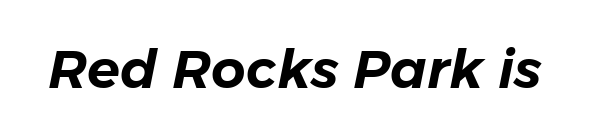
Q: Is the text italic (slanted)? A: Yes, it leans right by about 11 degrees.
Q: Is the text underlined? A: No.
Q: Is the spacing between letters normal or unusually wide? A: Normal.
Q: Width (condensed, normal, or wide)? A: Normal.
Q: Stroke contrast? A: Low.
Q: x-height? A: Medium.
Q: Monospaced? A: No.
